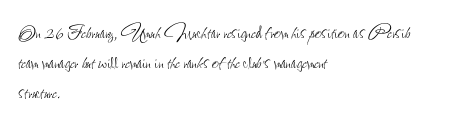
The weight would be labelled regular, book, light, or lighter still. Descender tails drop into unmarked territory. One glance says typical: line gaps are just what's usual.
